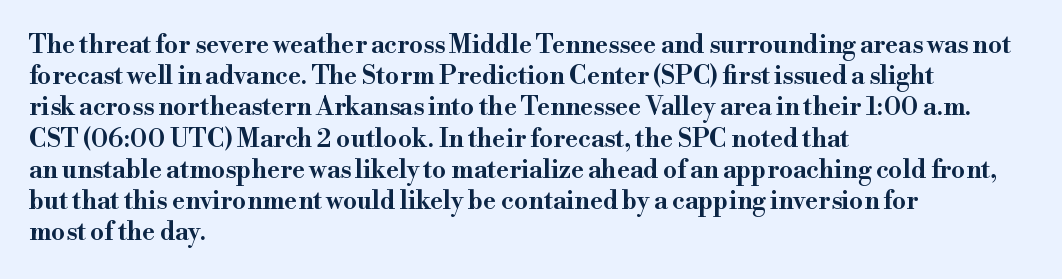
Q: Is the text italic (slanted)? A: No, it is upright.
Q: Is the text underlined? A: No.
Q: How is the paragraph aligned? A: Left-aligned.
Q: Is the spacing between letters normal or unusually wide? A: Normal.
Q: Is the spacing between lines tight, normal or loose? A: Normal.
